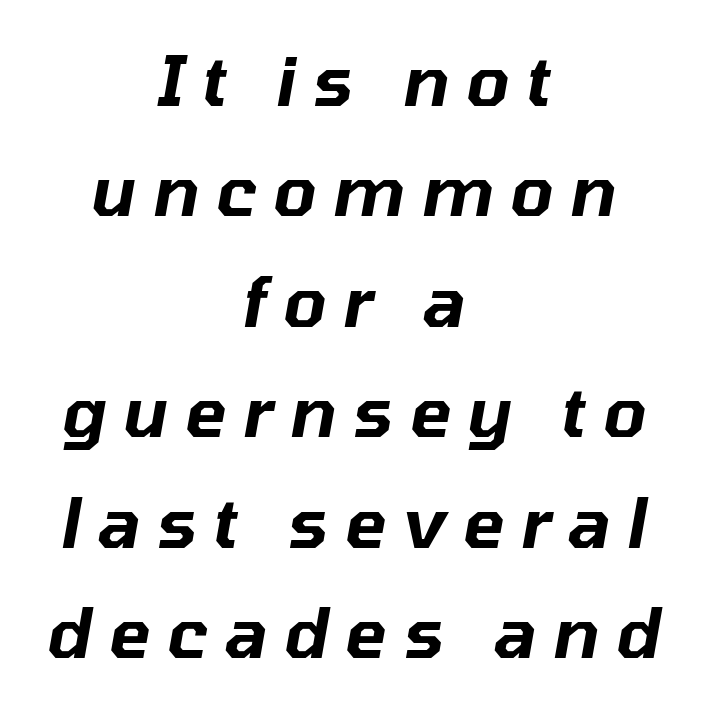
This rendering widens character spacing well past its baseline value. This sample keeps an unexceptional amount of space between lines. The face used here is proportionally spaced, like ordinary book or web type. Does the lettering tilt? It does — this is italic. A student would call this center alignment; a typographer would say set centered.
